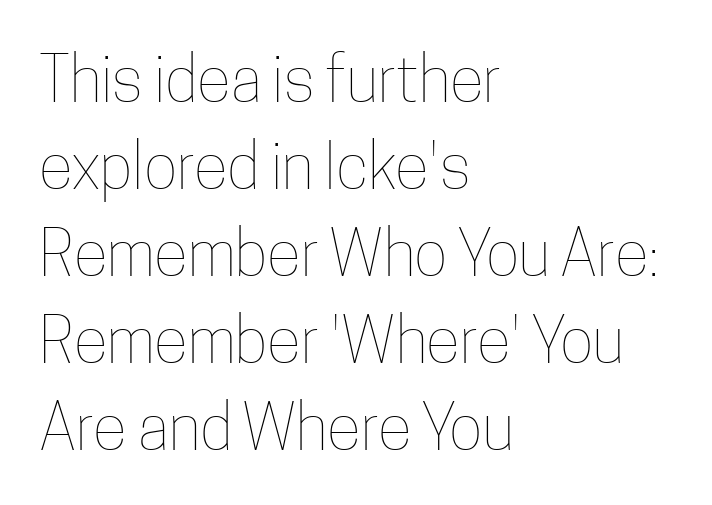
The image shows 63 px thin, condensed type, upright; set left-aligned, normal line spacing (1.38x), normal letter spacing, not underlined; low stroke contrast and a medium x-height.
